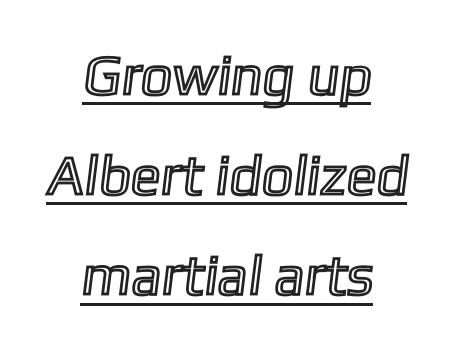
Glyph-to-glyph distance matches everyday printed text. Proportional: the letters do not fall into vertical columns. Leftover space on each line is divided equally before and after the words. The lettering is marked with a stroke running underneath it.
